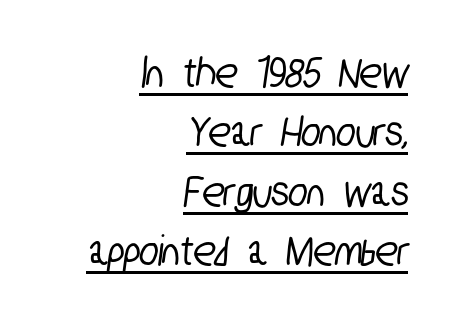
The image shows 45 px condensed sans-serif type; set right-aligned, normal line spacing (1.32x), normal letter spacing, underlined; low stroke contrast and a medium x-height.
